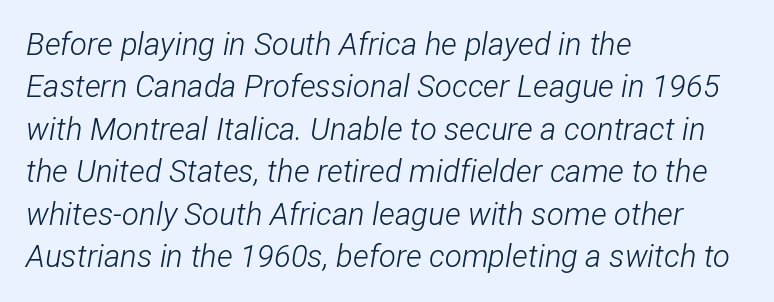
{"italic": "yes", "lean": "right", "slant_degrees": 12, "bold": "no", "weight": "light", "width": "condensed", "stroke_contrast": "low", "x_height": "medium", "monospaced": "no", "underline": "no", "align": "left", "line_spacing": "normal", "line_spacing_ratio": 1.37, "letter_spacing": "normal", "letter_spacing_em": 0.0, "glyph_px": 31}
